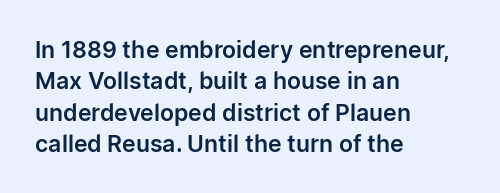
The passage shown is not underscored anywhere. The line texture is even and compact thanks to regular tracking. Nope, not italic — everything's standing straight. Each line starts at the same left margin while the right side varies. Notice how descenders clear the ascenders below comfortably — that's standard leading.
